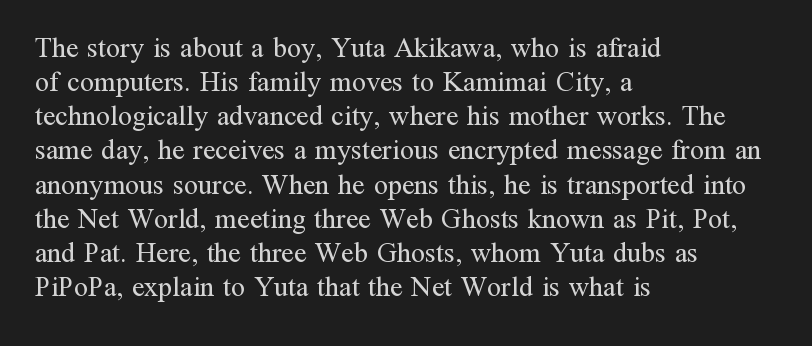
{"serif": "yes", "italic": "no", "bold": "no", "weight": "regular", "width": "normal", "stroke_contrast": "medium", "x_height": "medium", "monospaced": "no", "underline": "no", "align": "left", "line_spacing_ratio": 1.22, "letter_spacing": "normal", "letter_spacing_em": 0.0, "glyph_px": 28}
